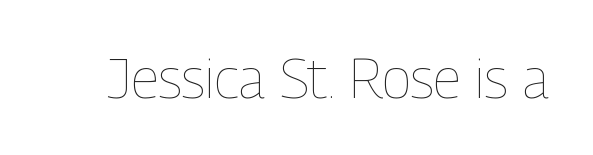
The image shows 55 px thin, condensed type, upright; set normal letter spacing, not underlined; low stroke contrast and a medium x-height.
